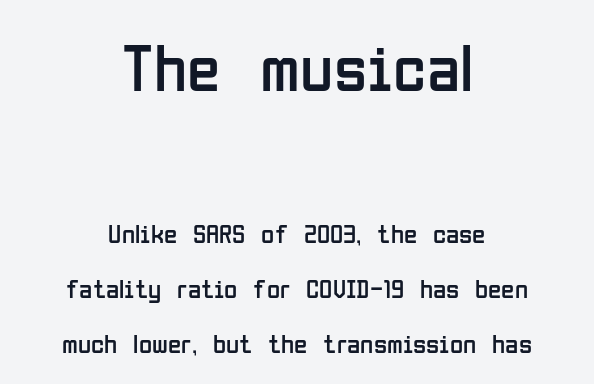
{"serif": "no", "italic": "no", "bold": "no", "weight": "regular", "width": "condensed", "stroke_contrast": "low", "x_height": "medium", "monospaced": "no", "underline": "no", "align": "center", "line_spacing": "loose", "line_spacing_ratio": 2.03, "letter_spacing": "normal", "letter_spacing_em": 0.0, "larger_block": "first", "size_ratio": 2.52, "glyph_px": 68}
